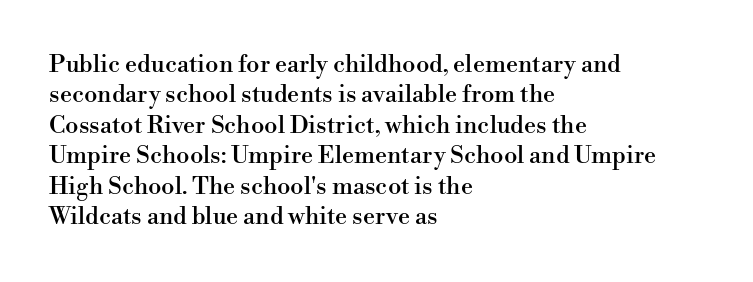
Q: Is the text italic (slanted)? A: No, it is upright.
Q: Is the text underlined? A: No.
Q: How is the paragraph aligned? A: Left-aligned.
Q: Is the spacing between letters normal or unusually wide? A: Normal.
Q: Is the spacing between lines tight, normal or loose? A: Normal.
